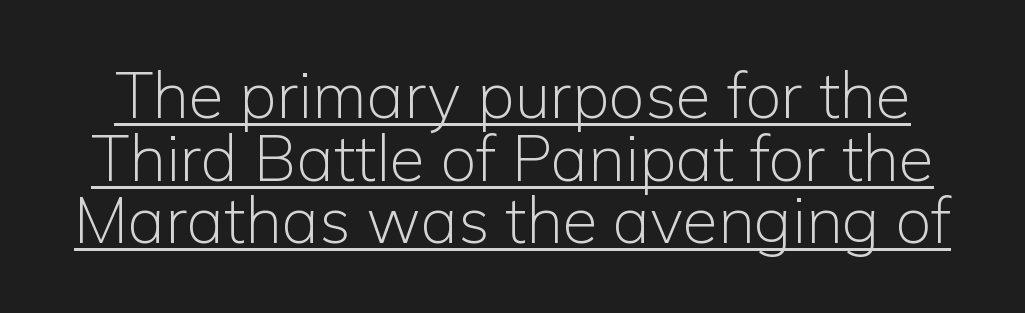
The image shows 64 px light sans-serif type, upright; set tight line spacing (0.98x), normal letter spacing, underlined; low stroke contrast and a medium x-height.
